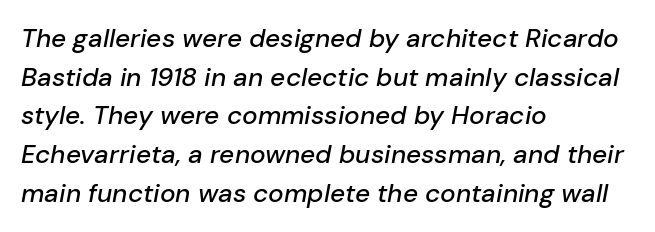
Q: Is the text italic (slanted)? A: Yes, it leans right by about 10 degrees.
Q: Is the text underlined? A: No.
Q: How is the paragraph aligned? A: Left-aligned.
Q: Is the spacing between letters normal or unusually wide? A: Normal.
Q: Is the spacing between lines tight, normal or loose? A: Normal.
